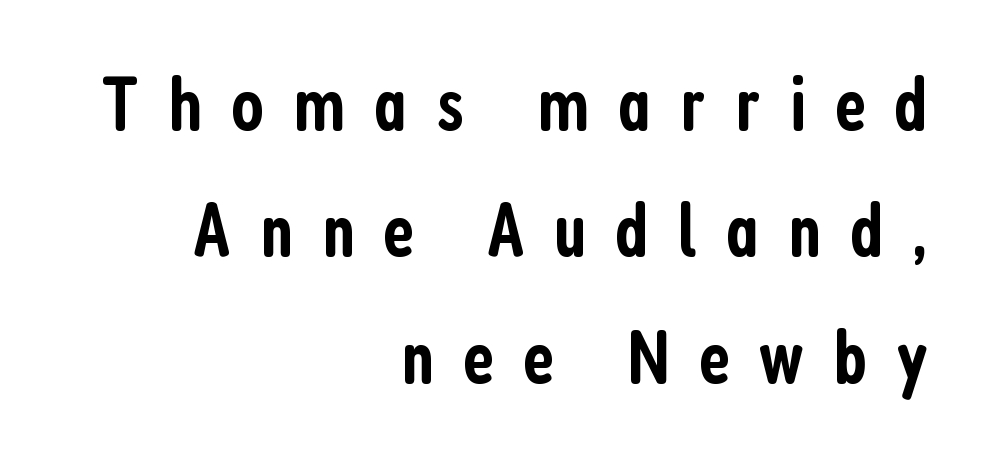
{"serif": "no", "italic": "no", "bold": "semi", "weight": "semibold", "width": "condensed", "stroke_contrast": "low", "x_height": "medium", "monospaced": "no", "underline": "no", "align": "right", "line_spacing": "normal", "line_spacing_ratio": 1.62, "letter_spacing": "wide", "letter_spacing_em": 0.37, "glyph_px": 78}
